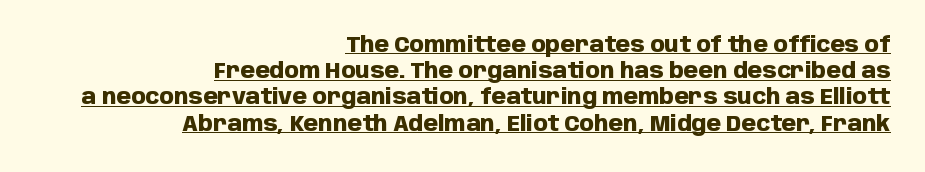
{"italic": "no", "bold": "yes", "underline": "yes", "align": "right", "line_spacing": "normal", "line_spacing_ratio": 1.25, "letter_spacing": "normal", "letter_spacing_em": 0.0, "glyph_px": 21}
